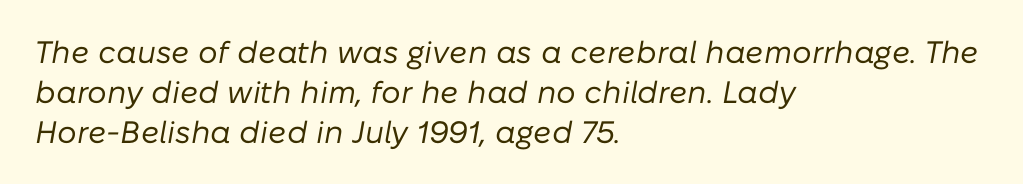
The image shows 31 px regular-weight type, italic (leaning right); set left-aligned, normal line spacing (1.29x), normal letter spacing, not underlined; low stroke contrast and a medium x-height.
